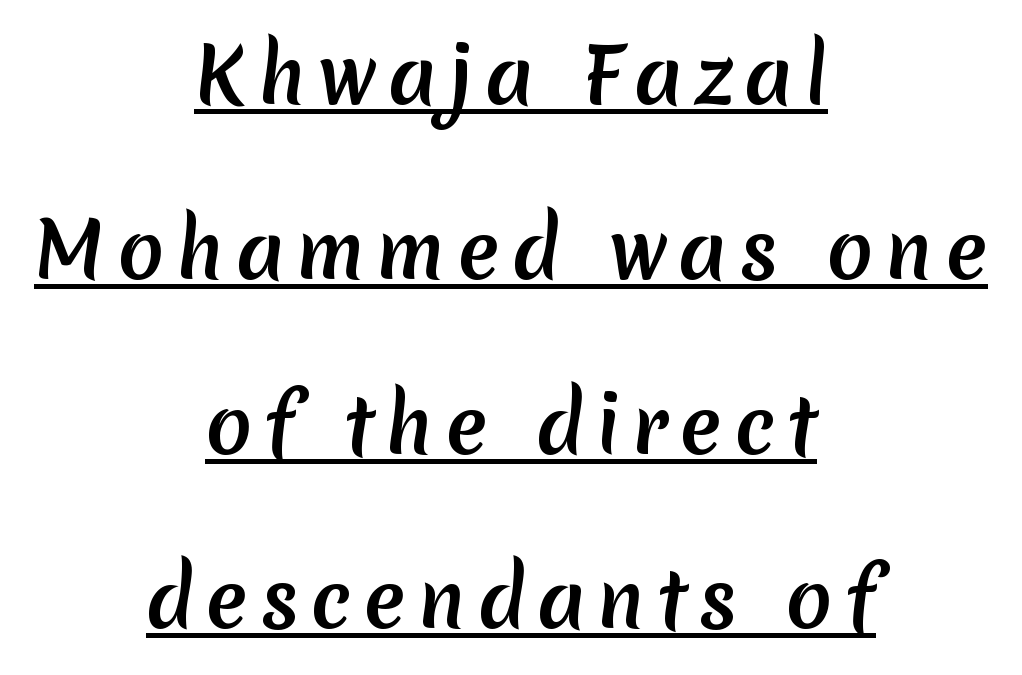
The rendering uses natural spacing where letterforms have individual widths. Leading is clearly above the norm, producing a sparse column. Quick note: underline on. The passage is arranged like a title page — every line centered. Nothing sits at the stroke ends, so this counts as sans-serif.
